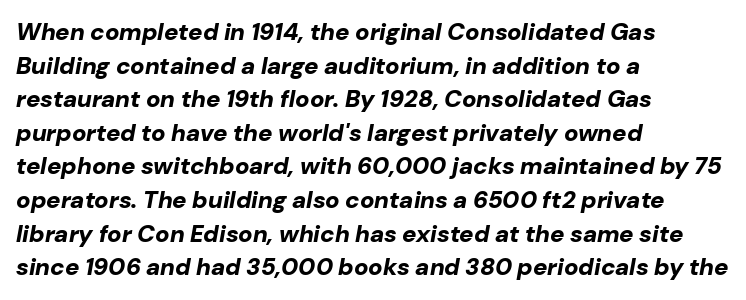
The image shows 24 px bold type, italic (leaning right); set left-aligned, normal line spacing (1.4x), normal letter spacing, not underlined.
